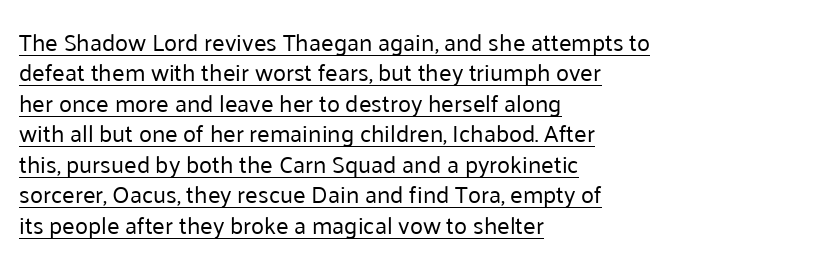
The image shows 24 px text type, upright; set left-aligned, normal line spacing (1.27x), normal letter spacing, underlined.
